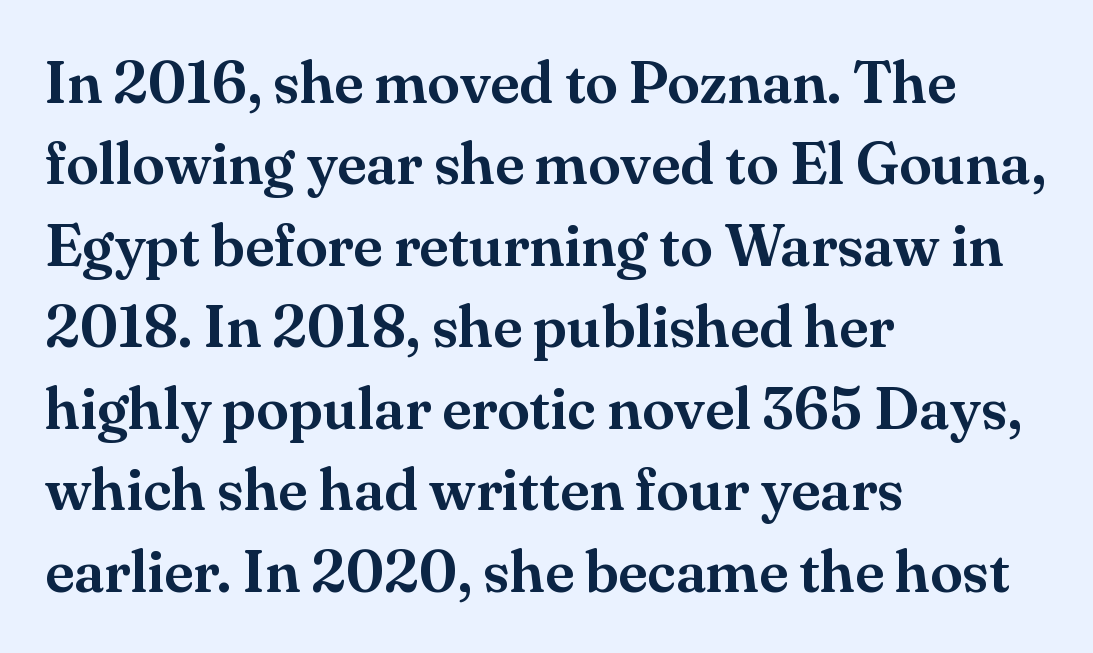
The image shows 59 px serif type, upright; set left-aligned, normal line spacing (1.38x), normal letter spacing, not underlined; medium stroke contrast and a small x-height.
